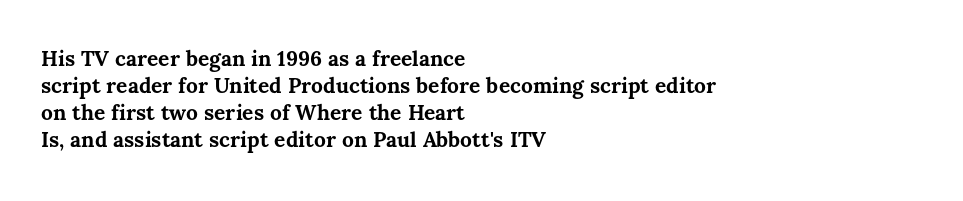
The image shows 21 px bold type, upright; set left-aligned, normal line spacing (1.28x), normal letter spacing, not underlined.
